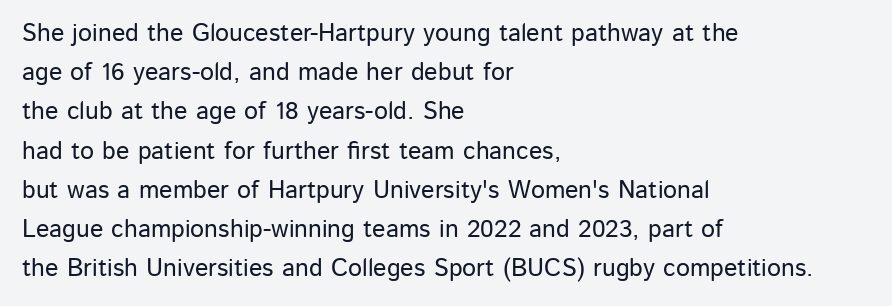
Q: Is the text italic (slanted)? A: No, it is upright.
Q: Is the text underlined? A: No.
Q: How is the paragraph aligned? A: Left-aligned.
Q: Is the spacing between letters normal or unusually wide? A: Normal.
Q: Is the spacing between lines tight, normal or loose? A: Normal.
